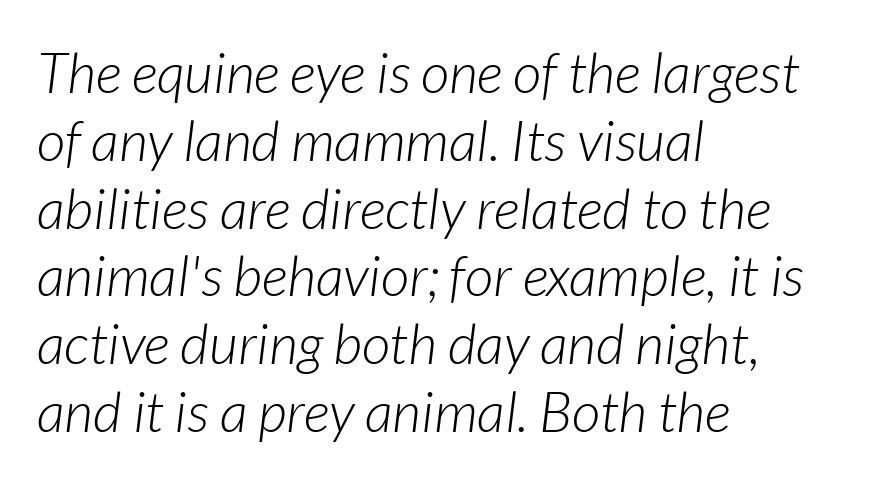
A typesetter would mark this as italic. The passage shown is not bold in any degree. The horizontal fit of the characters is conventional and even. No word sits above an underline. You could not count columns in this text — the font is proportionally spaced.
